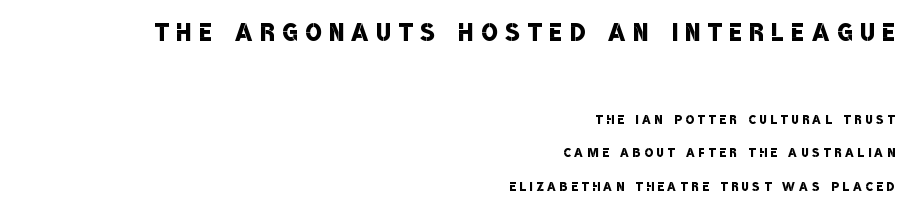
Tracking here is generous; glyphs stand well apart from one another. Leftover space on each line is placed entirely before the opening word. This rendering employs a face without finishing strokes, i.e., a sans-serif. Notice the strokes are somewhat thickened but not fully heavy: this is a semibold.
